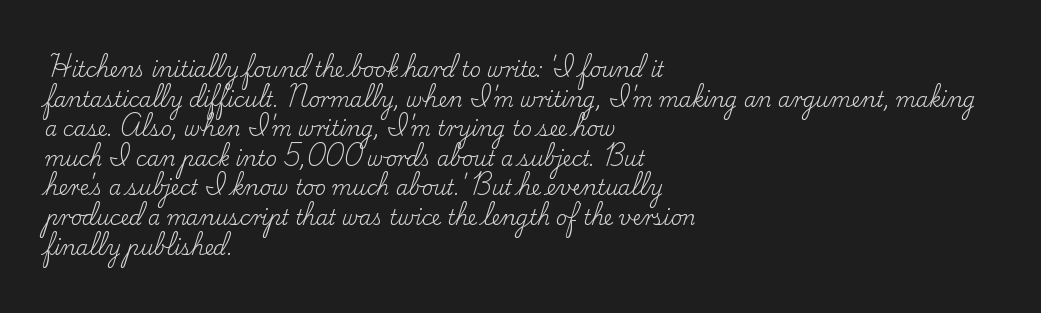
{"bold": "no", "underline": "no", "align": "left", "line_spacing": "normal", "line_spacing_ratio": 1.48, "letter_spacing": "normal", "letter_spacing_em": 0.0, "glyph_px": 20}
